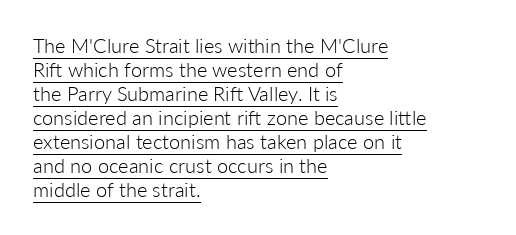
The image shows 20 px text type, upright; set left-aligned, line spacing 1.2x, normal letter spacing, underlined.
